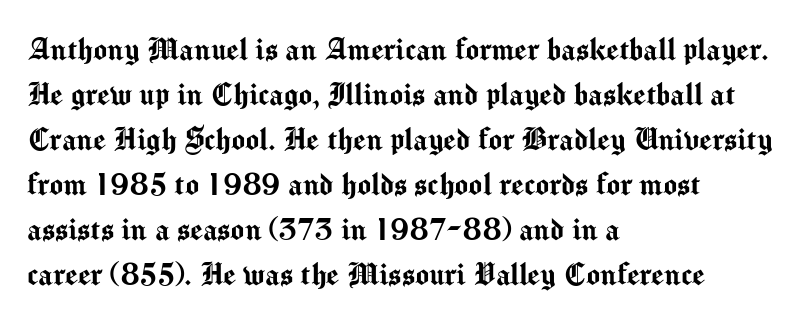
Q: Is the text italic (slanted)? A: No, it is upright.
Q: Is the typeface a serif or a sans-serif typeface? A: Sans-serif.
Q: Is the text underlined? A: No.
Q: How is the paragraph aligned? A: Left-aligned.
Q: Is the spacing between letters normal or unusually wide? A: Normal.
Q: Is the spacing between lines tight, normal or loose? A: Normal.
Q: Width (condensed, normal, or wide)? A: Normal.
Q: Stroke contrast? A: Medium.
Q: x-height? A: Medium.
Q: Monospaced? A: No.
